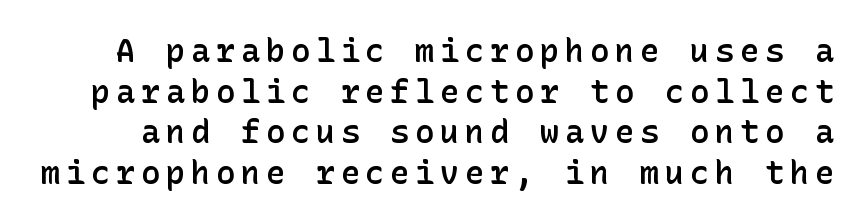
Notice how the stems are strictly vertical — no italics here. This block has exactly the height ordinary leading produces. The specimen omits any rule beneath the text block's lines. Serifs: no, the terminals of the letterforms are clean.
